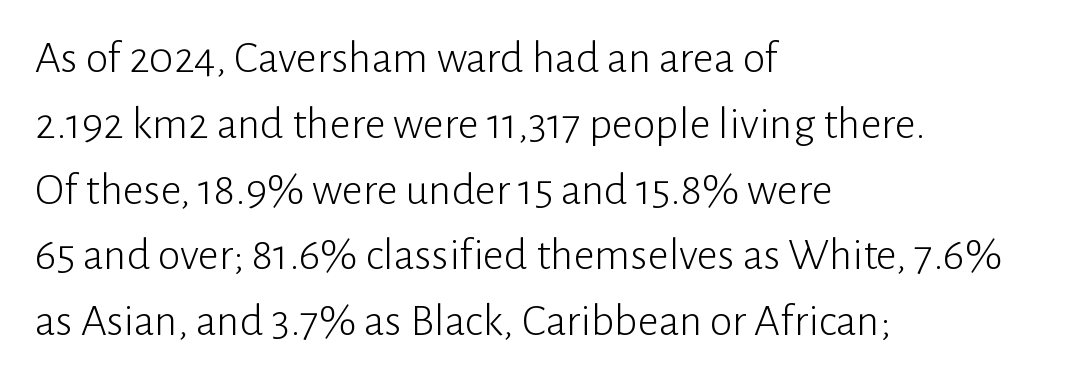
Q: Is the text bold? A: No.
Q: Is the text italic (slanted)? A: No, it is upright.
Q: Is the typeface a serif or a sans-serif typeface? A: Sans-serif.
Q: Is the text underlined? A: No.
Q: How is the paragraph aligned? A: Left-aligned.
Q: Is the spacing between letters normal or unusually wide? A: Normal.
Q: Is the spacing between lines tight, normal or loose? A: Normal.
Q: Width (condensed, normal, or wide)? A: Normal.
Q: Stroke contrast? A: Low.
Q: x-height? A: Medium.
Q: Monospaced? A: No.
